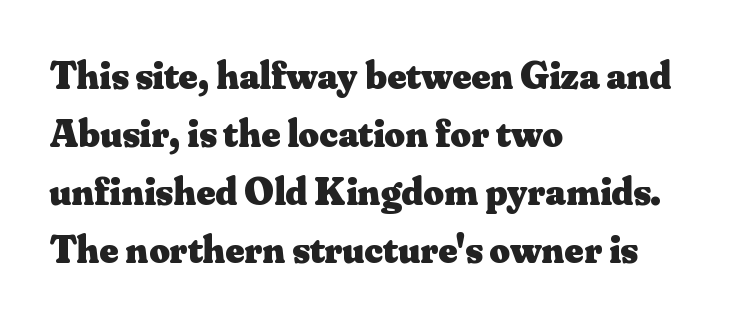
{"serif": "yes", "italic": "no", "bold": "yes", "weight": "heavy", "width": "normal", "stroke_contrast": "medium", "x_height": "small", "monospaced": "no", "underline": "no", "align": "left", "line_spacing": "normal", "line_spacing_ratio": 1.45, "letter_spacing": "normal", "letter_spacing_em": 0.0, "glyph_px": 40}
